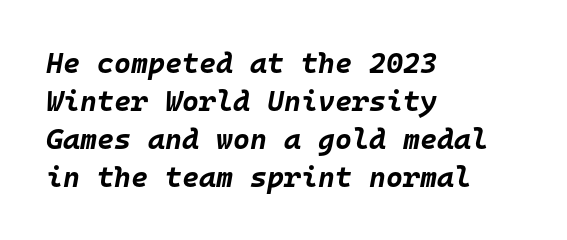
The image shows 29 px bold type, italic (leaning right), monospaced; set left-aligned, normal line spacing (1.31x), normal letter spacing, not underlined; low stroke contrast and a large x-height.
